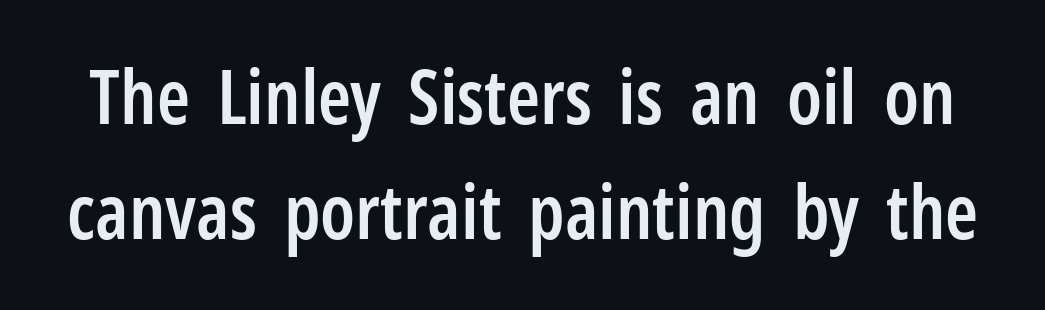
{"serif": "no", "italic": "no", "bold": "semi", "weight": "semibold", "width": "condensed", "stroke_contrast": "low", "x_height": "medium", "monospaced": "no", "underline": "no", "line_spacing": "normal", "line_spacing_ratio": 1.54, "letter_spacing": "normal", "letter_spacing_em": 0.0, "glyph_px": 75}
